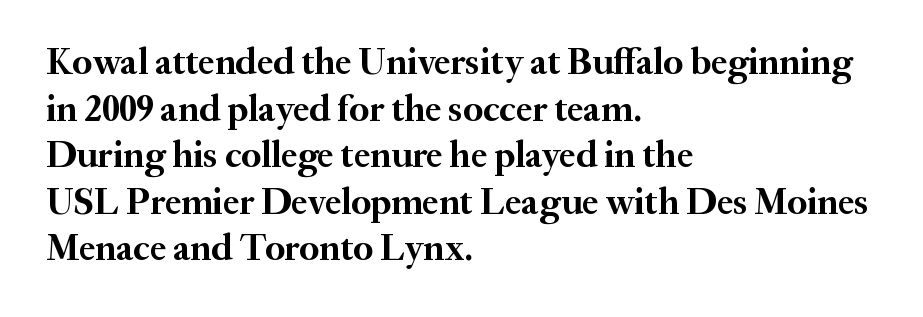
Q: Is the text bold? A: Yes.
Q: Is the text italic (slanted)? A: No, it is upright.
Q: Is the typeface a serif or a sans-serif typeface? A: Serif.
Q: Is the text underlined? A: No.
Q: How is the paragraph aligned? A: Left-aligned.
Q: Is the spacing between letters normal or unusually wide? A: Normal.
Q: Is the spacing between lines tight, normal or loose? A: Normal.
Q: Width (condensed, normal, or wide)? A: Normal.
Q: Stroke contrast? A: Medium.
Q: x-height? A: Small.
Q: Monospaced? A: No.
